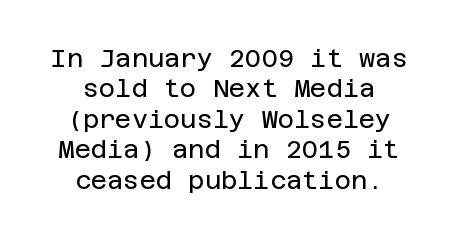
Nope, not italic — everything's standing straight. Stems and bowls with no extra thickness — not bold. The passage shown is not underscored anywhere. Compared with a flush-left layout, this one balances lines on the center instead.
